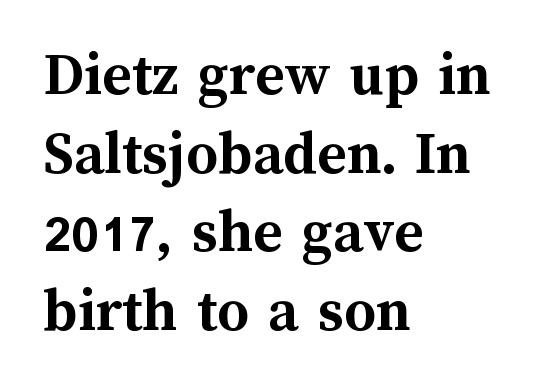
The type is set solid horizontally, with unmodified tracking. Successive baselines arrive at the customary interval. Underlining? Definitely not there. This is roman type, the default non-slanted kind. The passage shown is typed in a proportional face where columns would drift. Its strokes are broad and dark, the hallmark of bold type.
